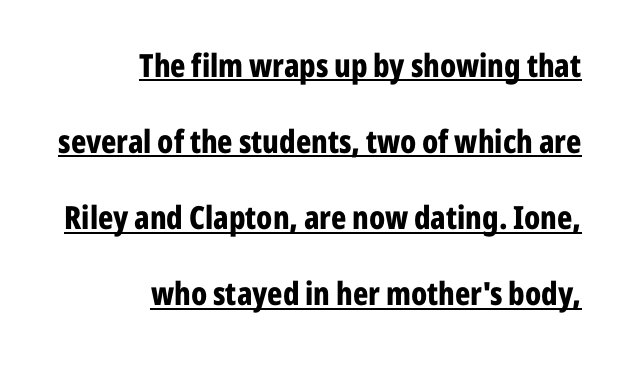
Q: Is the text bold? A: Yes.
Q: Is the text italic (slanted)? A: No, it is upright.
Q: Is the typeface a serif or a sans-serif typeface? A: Sans-serif.
Q: Is the text underlined? A: Yes.
Q: How is the paragraph aligned? A: Right-aligned.
Q: Is the spacing between letters normal or unusually wide? A: Normal.
Q: Is the spacing between lines tight, normal or loose? A: Loose.
Q: Width (condensed, normal, or wide)? A: Condensed.
Q: Stroke contrast? A: Low.
Q: x-height? A: Medium.
Q: Monospaced? A: No.
